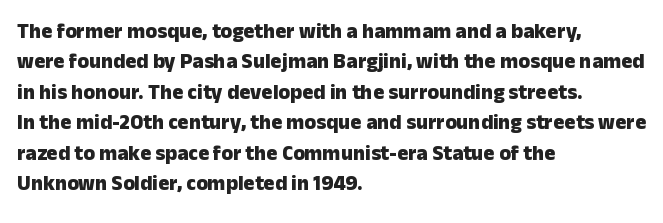
Notice how the stems are strictly vertical — no italics here. These words are printed bold, with thick strokes throughout. Leading: standard. You could call the tracking neutral — neither tight nor loose. The rendering anchors every line to the left-hand side. The words here are not underlined.
